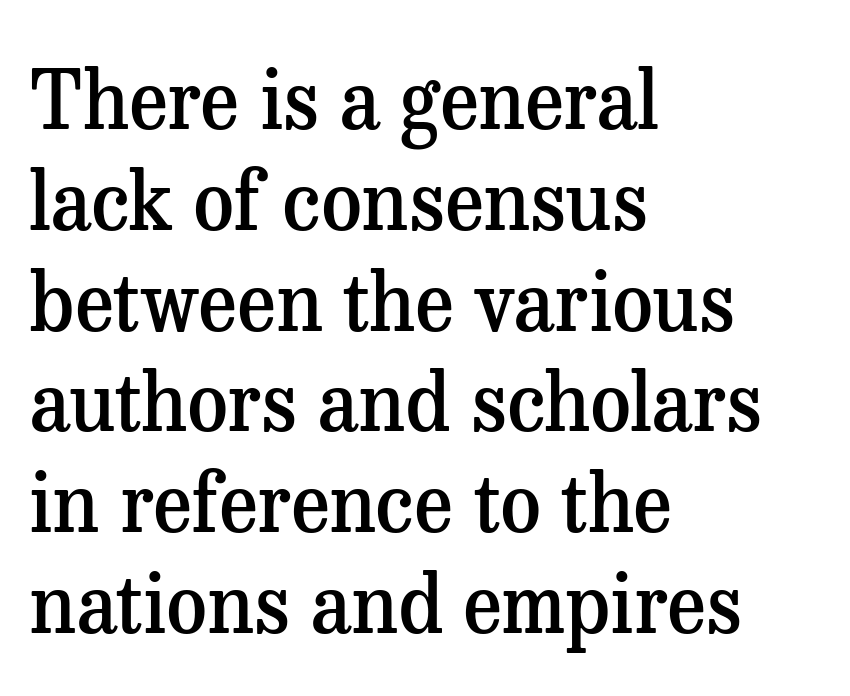
Q: Is the text bold? A: Semi-bold.
Q: Is the text italic (slanted)? A: No, it is upright.
Q: Is the typeface a serif or a sans-serif typeface? A: Serif.
Q: Is the text underlined? A: No.
Q: How is the paragraph aligned? A: Left-aligned.
Q: Is the spacing between letters normal or unusually wide? A: Normal.
Q: Is the spacing between lines tight, normal or loose? A: Normal.
Q: Width (condensed, normal, or wide)? A: Normal.
Q: Stroke contrast? A: Medium.
Q: x-height? A: Medium.
Q: Monospaced? A: No.
